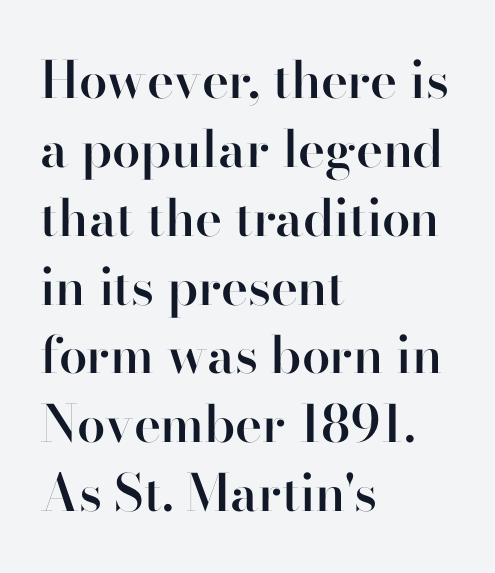
{"serif": "no", "italic": "no", "bold": "semi", "weight": "semibold", "width": "normal", "stroke_contrast": "high", "x_height": "small", "monospaced": "no", "underline": "no", "align": "left", "line_spacing": "normal", "line_spacing_ratio": 1.35, "letter_spacing": "normal", "letter_spacing_em": 0.0, "glyph_px": 51}
